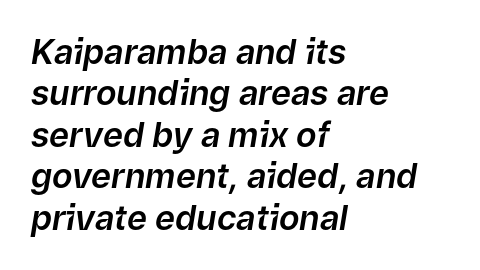
Observe the ordinary spacing: letters are neighbours, not strangers. Alignment: flush left. Think of a printed novel: that variable character pitch is what you see here. Tall strokes in this sample are angled rather than plumb.
